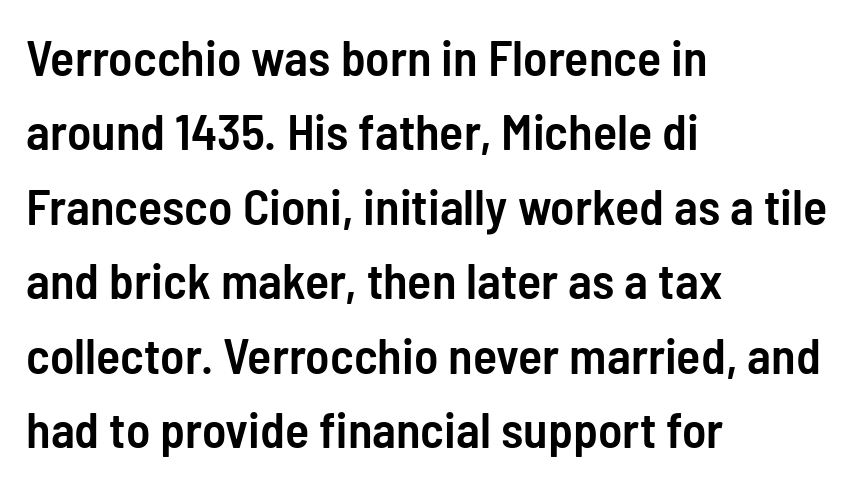
The image shows 50 px semibold, condensed sans-serif type, upright; set left-aligned, normal line spacing (1.49x), normal letter spacing, not underlined; low stroke contrast and a medium x-height.
